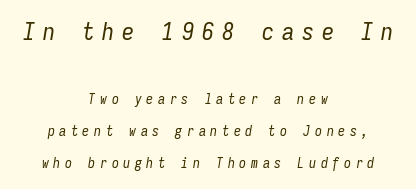
Ink coverage per letter is moderate at most. The space beneath each line is pristine and unruled. In terms of letterspacing, this is a distinctly airy, spread setting. Notice how the stems are inclined rather than vertical — that's the hallmark of italics. Look at the glyph heights: the upper group is clearly the bigger setting. Layout note: lines centered.
